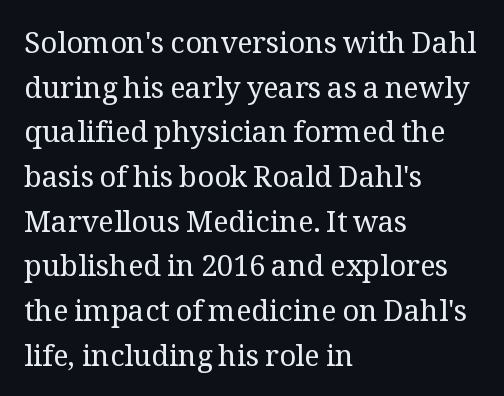
{"serif": "yes", "italic": "no", "bold": "no", "weight": "regular", "width": "normal", "stroke_contrast": "medium", "x_height": "medium", "monospaced": "no", "underline": "no", "align": "left", "line_spacing": "normal", "line_spacing_ratio": 1.54, "letter_spacing": "normal", "letter_spacing_em": 0.0, "glyph_px": 29}
